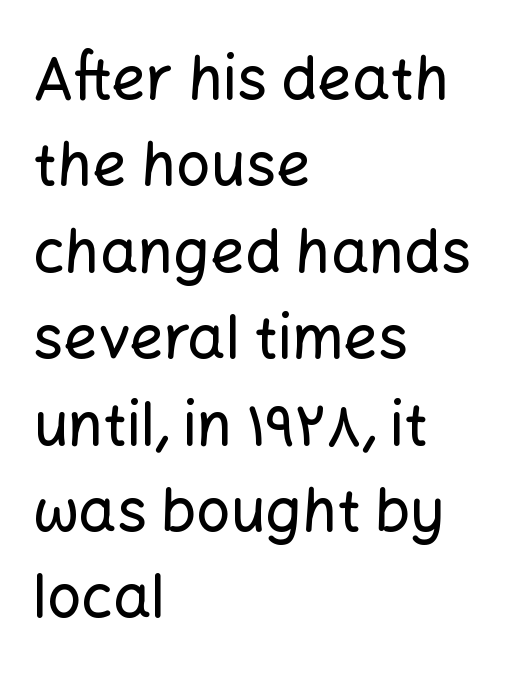
The image shows 60 px sans-serif type, upright; set left-aligned, normal line spacing (1.44x), normal letter spacing, not underlined; low stroke contrast and a medium x-height.
